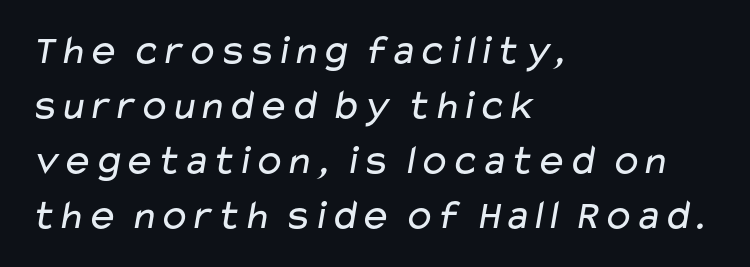
The image shows 42 px regular-weight, wide sans-serif type; set left-aligned, normal line spacing (1.31x), normal letter spacing, not underlined; low stroke contrast and a medium x-height.
